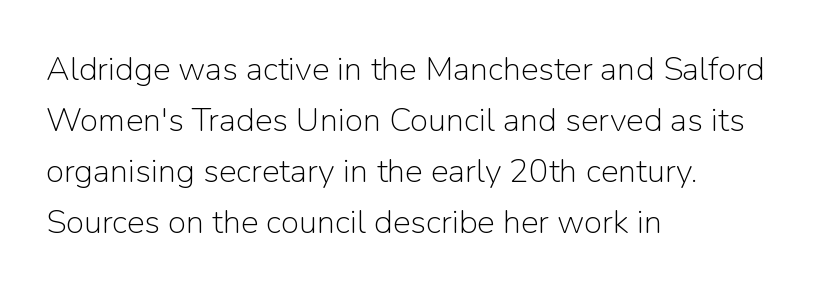
The image shows 33 px light sans-serif type, upright; set left-aligned, normal line spacing (1.55x), normal letter spacing, not underlined; low stroke contrast and a medium x-height.
